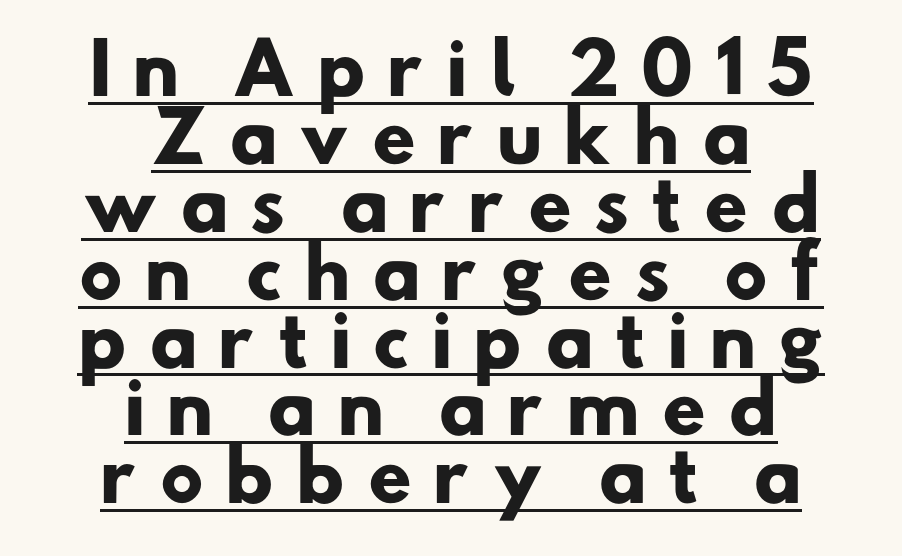
The glyphs in this specimen are sans serif. Neither beginnings nor endings align; midpoints do. Substantial extra tracking has been applied to these lines. Each glyph is drawn with heavy, bold strokes. A typographer would call this underscored text. Cramped leading.
